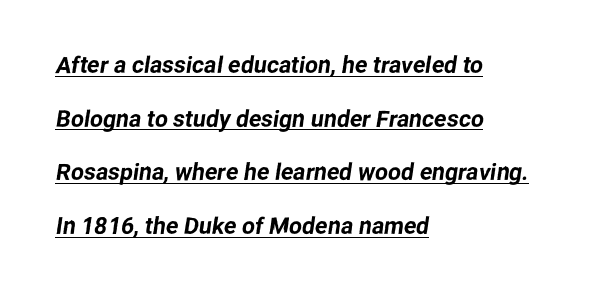
The image shows 23 px text type; set left-aligned, loose line spacing (2.33x), normal letter spacing, underlined.
